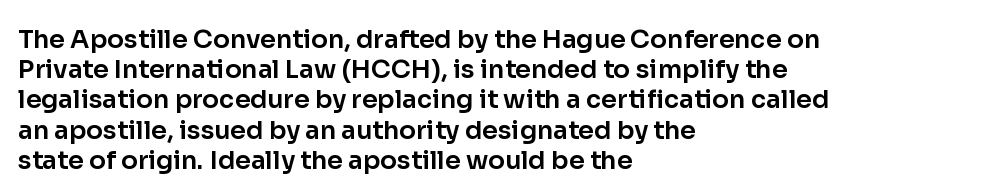
The image shows 25 px text type, upright; set left-aligned, line spacing 1.21x, normal letter spacing, not underlined.
